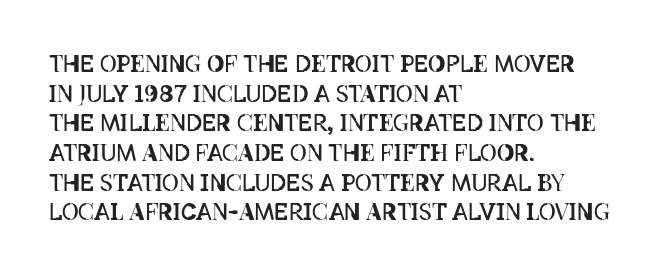
{"italic": "no", "bold": "no", "underline": "no", "align": "left", "line_spacing": "normal", "line_spacing_ratio": 1.29, "letter_spacing": "normal", "letter_spacing_em": 0.0, "glyph_px": 23}
